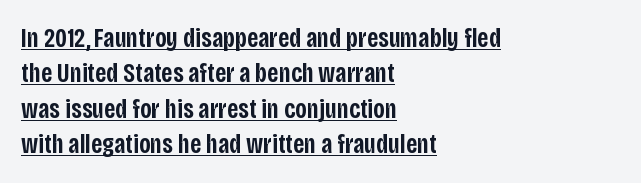
Q: Is the text bold? A: Semi-bold.
Q: Is the text italic (slanted)? A: No, it is upright.
Q: Is the text underlined? A: Yes.
Q: How is the paragraph aligned? A: Left-aligned.
Q: Is the spacing between letters normal or unusually wide? A: Normal.
Q: Is the spacing between lines tight, normal or loose? A: Normal.
